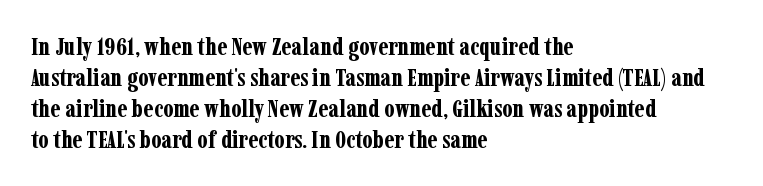
The image shows 25 px bold type, upright; set left-aligned, line spacing 1.24x, normal letter spacing, not underlined.
